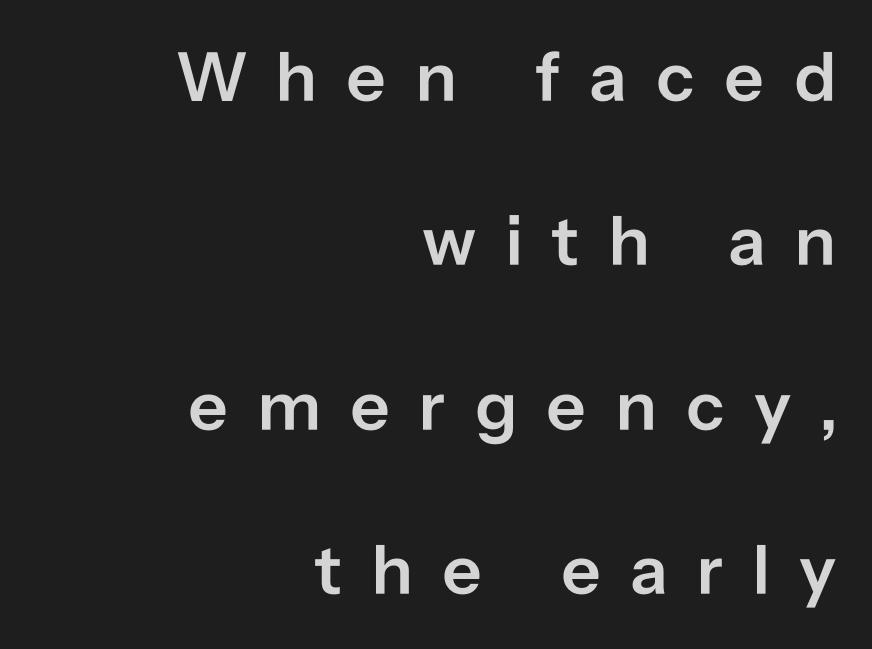
{"serif": "no", "italic": "no", "bold": "semi", "weight": "semibold", "width": "normal", "stroke_contrast": "low", "x_height": "medium", "monospaced": "no", "underline": "no", "align": "right", "line_spacing": "loose", "line_spacing_ratio": 2.35, "letter_spacing": "wide", "letter_spacing_em": 0.42, "glyph_px": 70}
